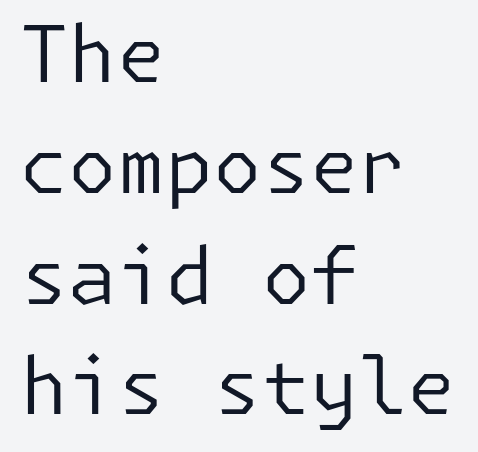
The image shows 78 px regular-weight sans-serif type, upright; set left-aligned, normal line spacing (1.42x), normal letter spacing, not underlined; low stroke contrast and a medium x-height.
